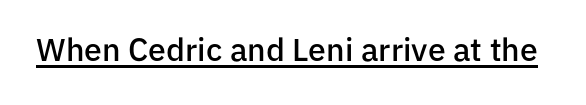
{"serif": "no", "italic": "no", "bold": "semi", "weight": "semibold", "width": "normal", "stroke_contrast": "low", "x_height": "medium", "monospaced": "no", "underline": "yes", "letter_spacing": "normal", "letter_spacing_em": 0.0, "glyph_px": 32}
